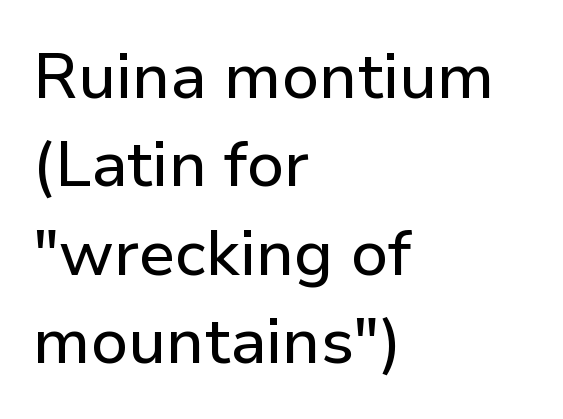
The image shows 64 px sans-serif type, upright; set left-aligned, normal line spacing (1.38x), normal letter spacing, not underlined; low stroke contrast and a medium x-height.
